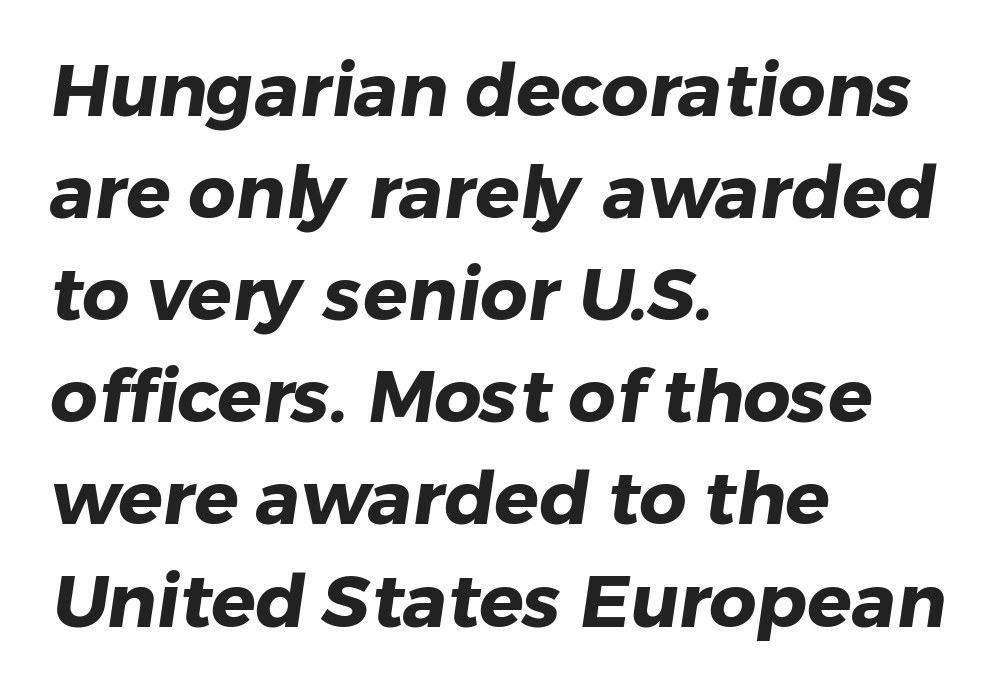
{"serif": "no", "bold": "yes", "weight": "heavy", "width": "normal", "stroke_contrast": "low", "x_height": "medium", "monospaced": "no", "underline": "no", "align": "left", "line_spacing": "normal", "line_spacing_ratio": 1.38, "letter_spacing": "normal", "letter_spacing_em": 0.0, "glyph_px": 74}
